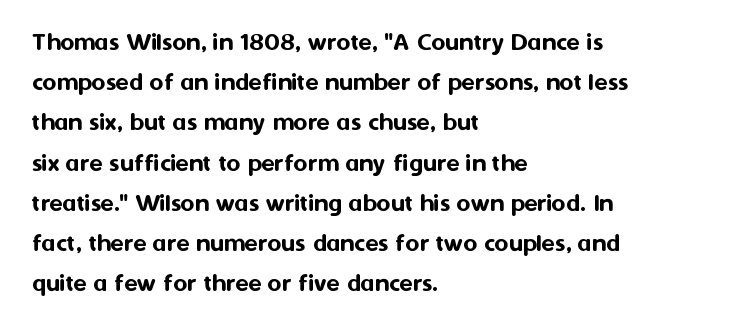
Summary of vertical rhythm: regular, with standard interline spacing. No italicization has been applied; the sample stays upright. One-word summary of the alignment: left. The line texture is even and compact thanks to regular tracking. The space directly below the letters is spotless.
